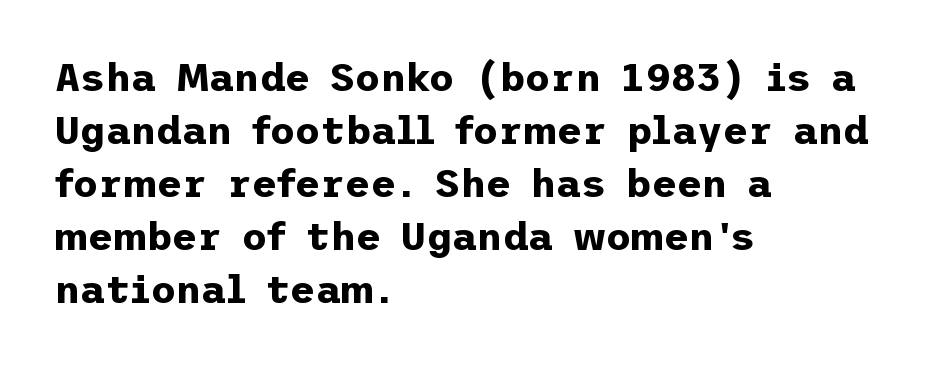
The image shows 39 px bold sans-serif type, upright; set left-aligned, normal line spacing (1.36x), normal letter spacing, not underlined; low stroke contrast and a medium x-height.
